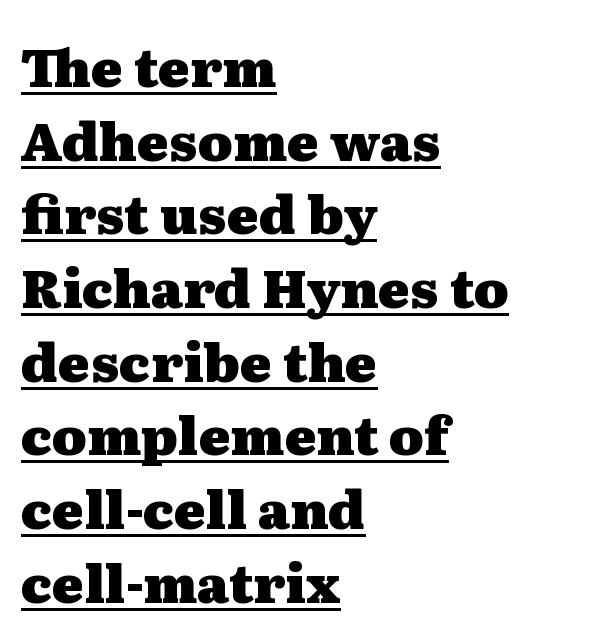
Line beginnings align vertically; line endings do not. Pretty heavy lettering here — definitely bold. Like a heading marked for emphasis, these lines bear an underscore. Honestly, the letter spacing is just normal — you wouldn't notice it. Characters remain perfectly vertical along every line. Character widths vary here, with narrow letters taking less room than wide ones.
